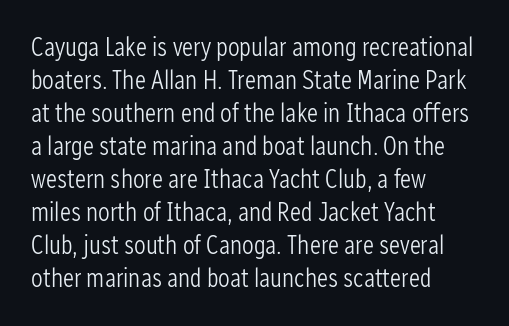
When letters stand straight like this, we call the style roman or upright. These lines sit exactly where default settings would place them. Students, note that the glyphs here touch the page at normal intervals. The passage shown is not bold in any degree. In CSS terms this would be text-align: left. Underlining? Definitely not there.
